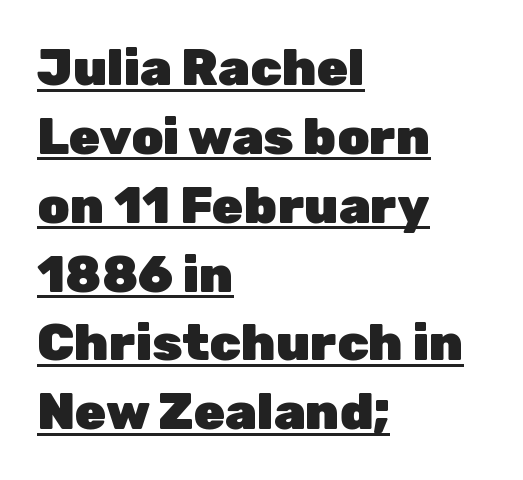
This sample has the flowing, uneven cadence of proportional lettering. A typesetter would label this face a sans. Look at the tracking — it's just the regular setting, nothing added. If you measured baseline to baseline, you'd find a middling distance. Set as a true bold cut, around the 700 mark. The rendered words wear a rule along their underside.
